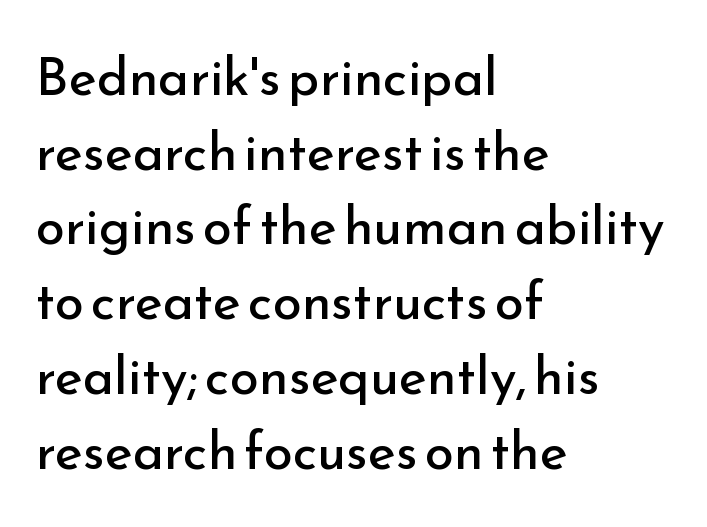
{"serif": "no", "italic": "no", "bold": "no", "weight": "regular", "width": "normal", "stroke_contrast": "low", "x_height": "small", "monospaced": "no", "underline": "no", "align": "left", "line_spacing": "normal", "line_spacing_ratio": 1.41, "letter_spacing": "normal", "letter_spacing_em": 0.0, "glyph_px": 53}
